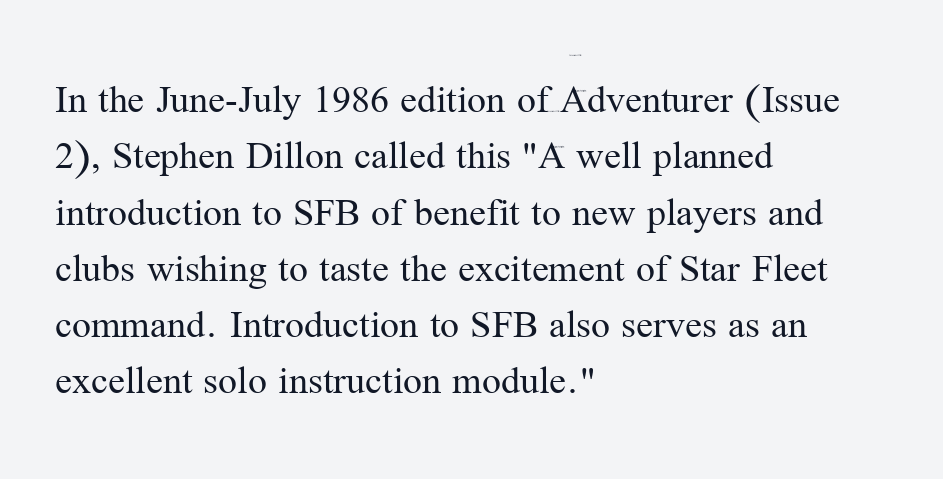
The image shows 42 px regular-weight serif type, upright; set left-aligned, normal line spacing (1.34x), normal letter spacing, not underlined; medium stroke contrast and a medium x-height.
